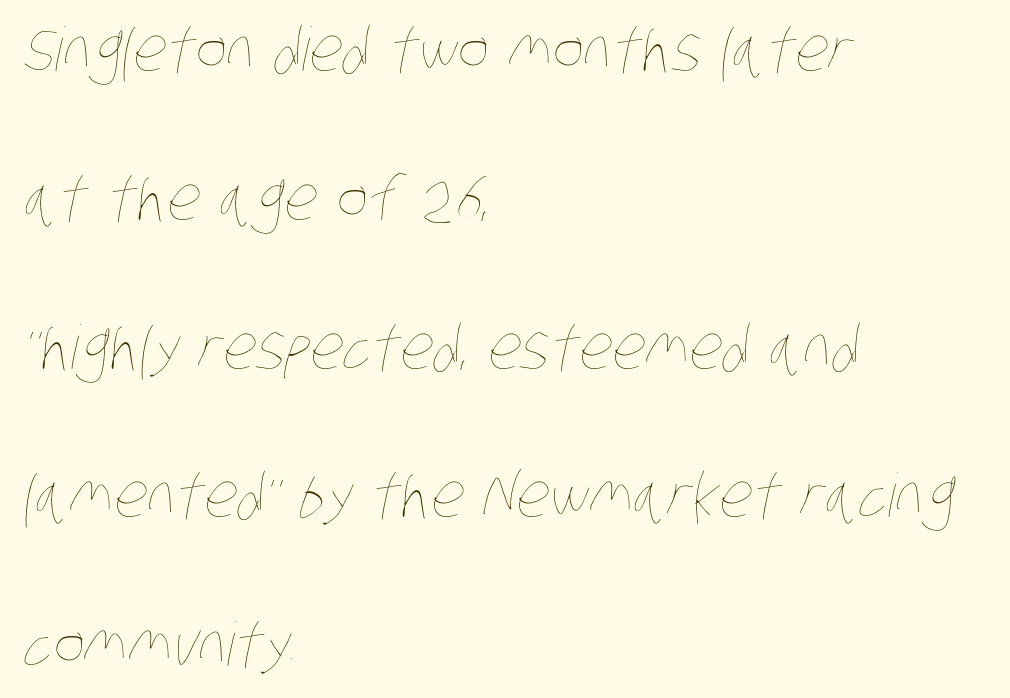
The image shows 60 px thin, condensed type; set left-aligned, loose line spacing (2.48x), normal letter spacing, not underlined; low stroke contrast and a large x-height.
